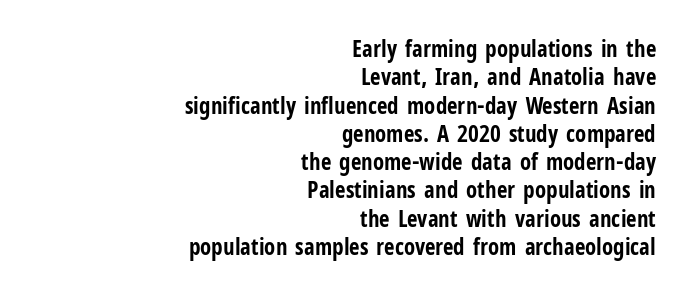
{"italic": "no", "bold": "yes", "underline": "no", "align": "right", "line_spacing_ratio": 1.23, "letter_spacing": "normal", "letter_spacing_em": 0.0, "glyph_px": 23}
